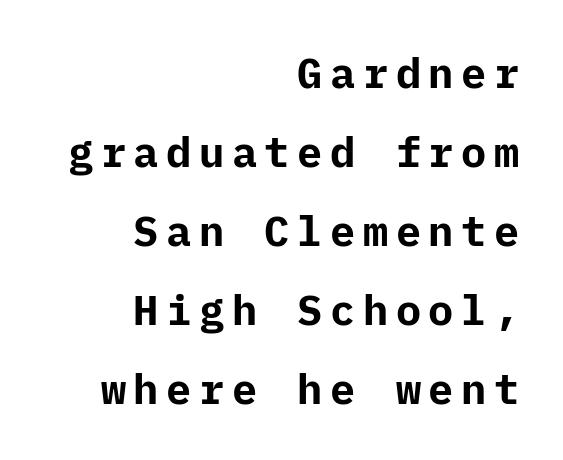
Heft: maximum for text — a bold. Caption: multi-line text, flush right, ragged left. Is this a sans? Yes — the strokes have no serifs. The letters stand straight up with perfectly vertical stems. A clean baseline with only descenders dipping below it.
